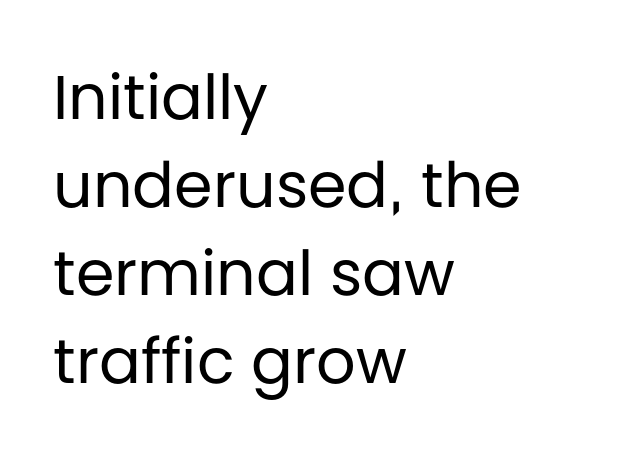
The letters stand straight up with perfectly vertical stems. The area under the type is left untouched. Here the designer chose a conventional face with non-uniform glyph widths. The letters look calm and open, with moderate or lighter stems. Normally led — the rows are evenly, conventionally spaced.
